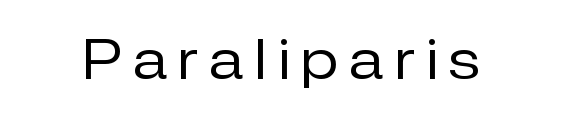
The passage shown is typed in a proportional face where columns would drift. This rendering widens character spacing well past its baseline value. A typesetter would mark this as roman, not italic. The letterforms sit at book weight or below. Descenders hang freely into open space.
